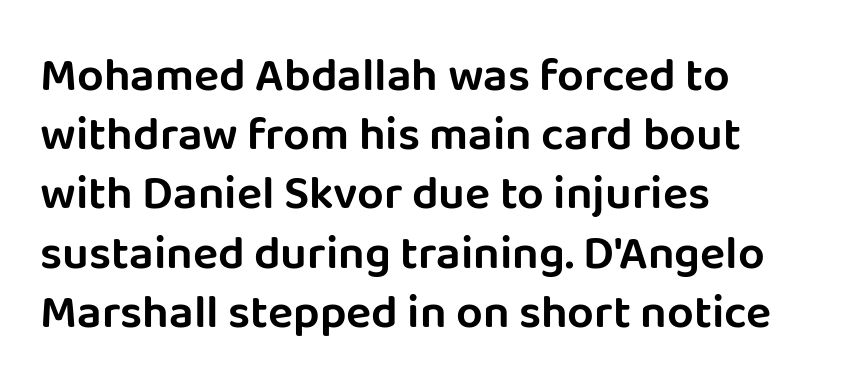
The specimen omits any rule beneath the text block's lines. Stroke terminals: plain, sans-serif. This is roman type, the default non-slanted kind. Horizontal alignment here is leftward, the default for most running prose. Spacing verdict: proportional, widths tailored to each character. The type is set solid horizontally, with unmodified tracking.
